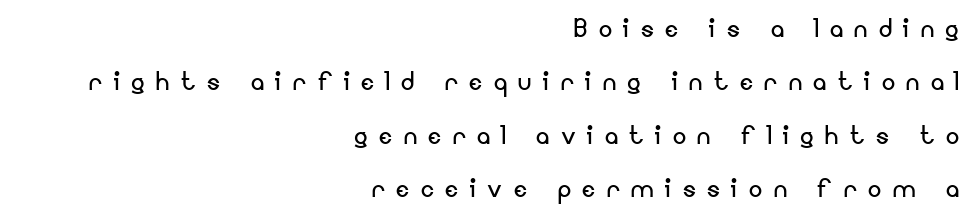
Q: Is the text bold? A: No.
Q: Is the text italic (slanted)? A: No, it is upright.
Q: Is the typeface a serif or a sans-serif typeface? A: Sans-serif.
Q: Is the text underlined? A: No.
Q: How is the paragraph aligned? A: Right-aligned.
Q: Is the spacing between letters normal or unusually wide? A: Unusually wide.
Q: Is the spacing between lines tight, normal or loose? A: Normal.
Q: Width (condensed, normal, or wide)? A: Normal.
Q: Stroke contrast? A: Low.
Q: x-height? A: Small.
Q: Monospaced? A: No.
